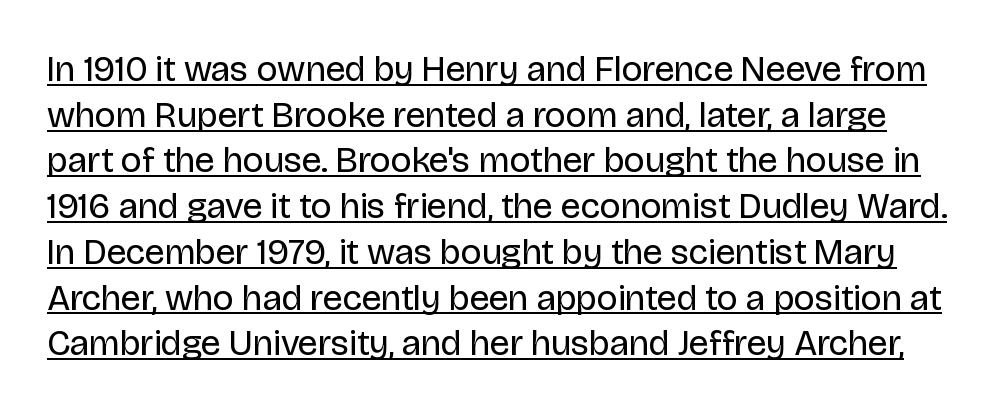
{"serif": "no", "italic": "no", "bold": "no", "weight": "regular", "width": "normal", "stroke_contrast": "low", "x_height": "large", "monospaced": "no", "underline": "yes", "line_spacing": "normal", "line_spacing_ratio": 1.27, "letter_spacing": "normal", "letter_spacing_em": 0.0, "glyph_px": 36}
